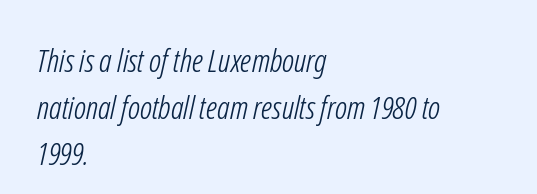
Q: Is the text bold? A: No.
Q: Is the typeface a serif or a sans-serif typeface? A: Sans-serif.
Q: Is the text underlined? A: No.
Q: How is the paragraph aligned? A: Left-aligned.
Q: Is the spacing between letters normal or unusually wide? A: Normal.
Q: Is the spacing between lines tight, normal or loose? A: Normal.
Q: Width (condensed, normal, or wide)? A: Condensed.
Q: Stroke contrast? A: Low.
Q: x-height? A: Medium.
Q: Monospaced? A: No.
